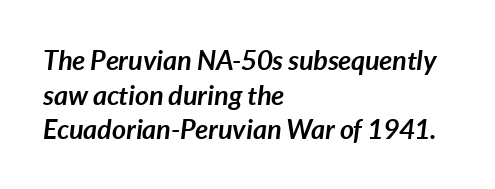
Q: Is the text bold? A: Yes.
Q: Is the text italic (slanted)? A: Yes, it leans right by about 7 degrees.
Q: Is the text underlined? A: No.
Q: How is the paragraph aligned? A: Left-aligned.
Q: Is the spacing between letters normal or unusually wide? A: Normal.
Q: Is the spacing between lines tight, normal or loose? A: Normal.
